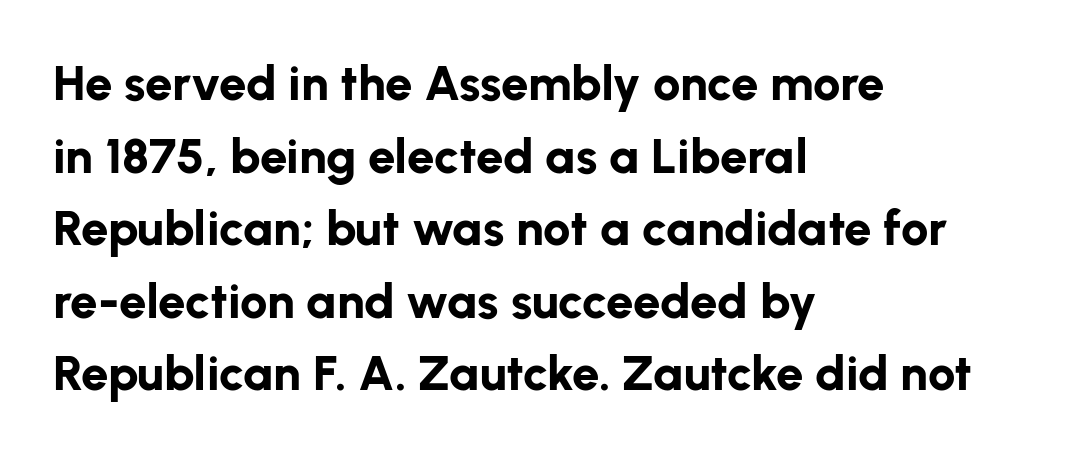
Q: Is the text bold? A: Yes.
Q: Is the text italic (slanted)? A: No, it is upright.
Q: Is the typeface a serif or a sans-serif typeface? A: Sans-serif.
Q: Is the text underlined? A: No.
Q: How is the paragraph aligned? A: Left-aligned.
Q: Is the spacing between letters normal or unusually wide? A: Normal.
Q: Is the spacing between lines tight, normal or loose? A: Normal.
Q: Width (condensed, normal, or wide)? A: Normal.
Q: Stroke contrast? A: Low.
Q: x-height? A: Medium.
Q: Monospaced? A: No.
